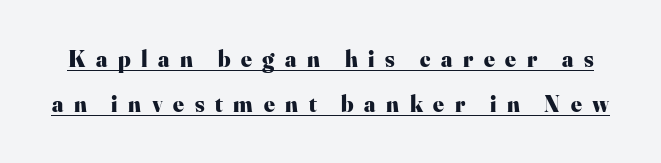
The image shows 23 px bold type, upright; set loose line spacing (1.97x), unusually wide letter spacing (+0.46 em), underlined.
